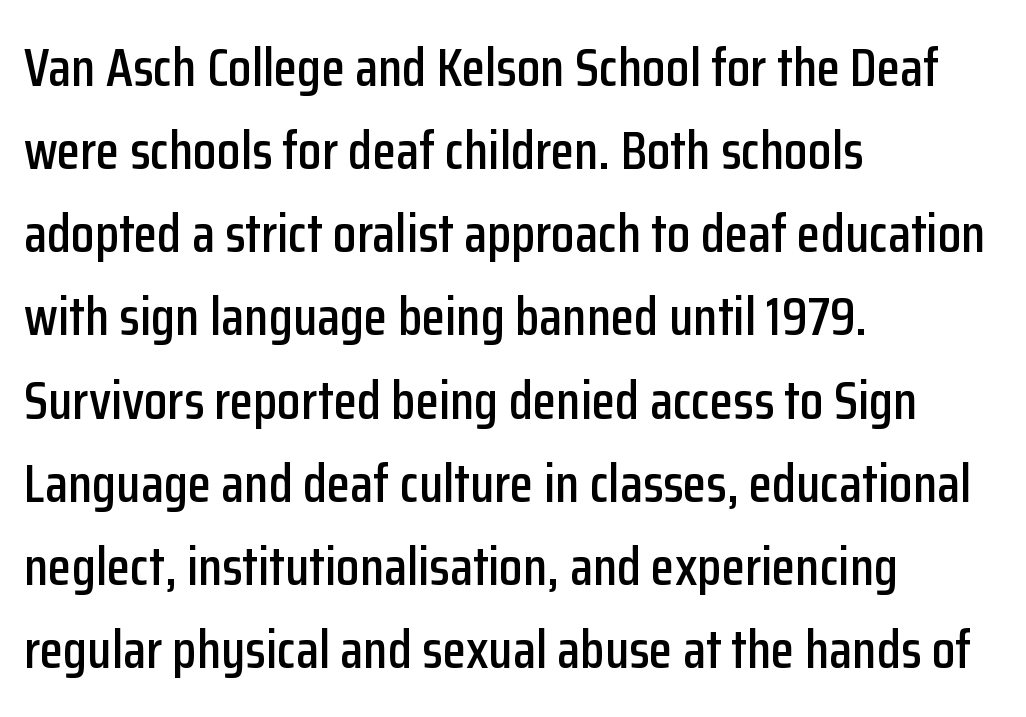
Check under the words: just untouched page. Spacing verdict: proportional, widths tailored to each character. The characters display no serif detailing; their extremities are plain. Successive baselines arrive at the customary interval. Rendered with straight, roman letterforms.
